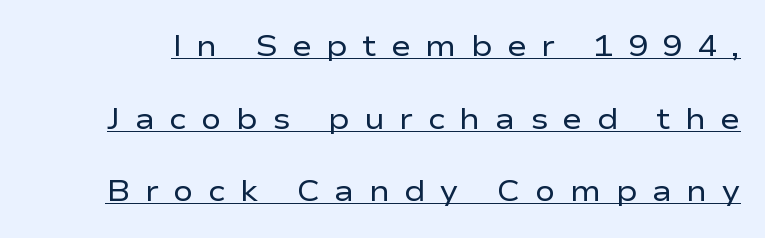
Summary of vertical rhythm: relaxed, with wide interline spacing. When letters stand straight like this, we call the style roman or upright. The characters display no serif detailing; their extremities are plain. Does a line run under the words? Yes, clearly. Stems here are at most as thick as an everyday book face.
